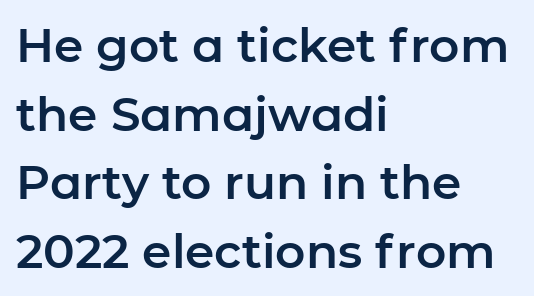
A typesetter would label this face a sans. Check under the words: just untouched page. Look at the tracking — it's just the regular setting, nothing added. You could not count columns in this text — the font is proportionally spaced. You can tell it's not italic because the verticals are truly vertical.
